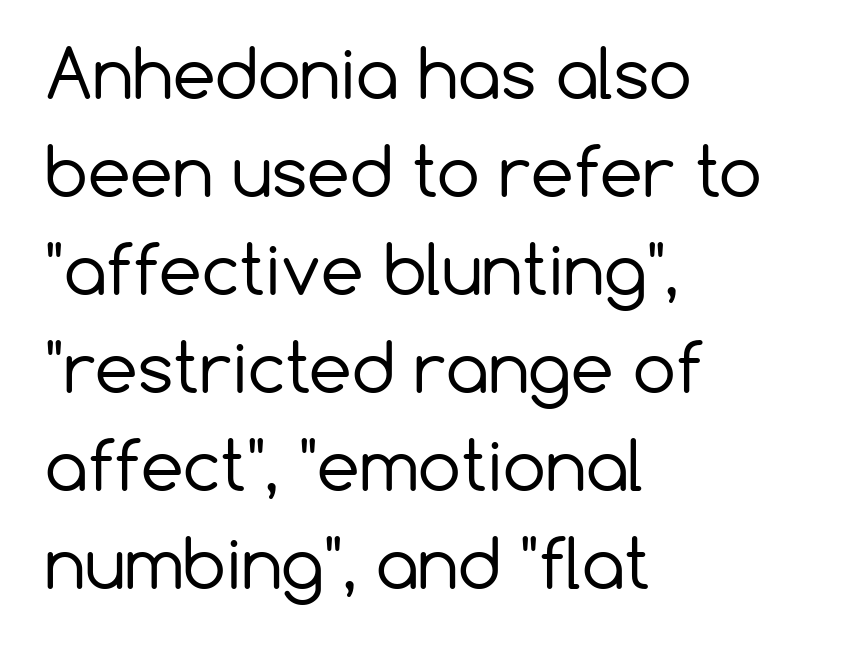
{"serif": "no", "italic": "no", "bold": "no", "weight": "regular", "width": "normal", "stroke_contrast": "low", "x_height": "medium", "monospaced": "no", "underline": "no", "align": "left", "line_spacing": "normal", "line_spacing_ratio": 1.44, "letter_spacing": "normal", "letter_spacing_em": 0.0, "glyph_px": 68}
